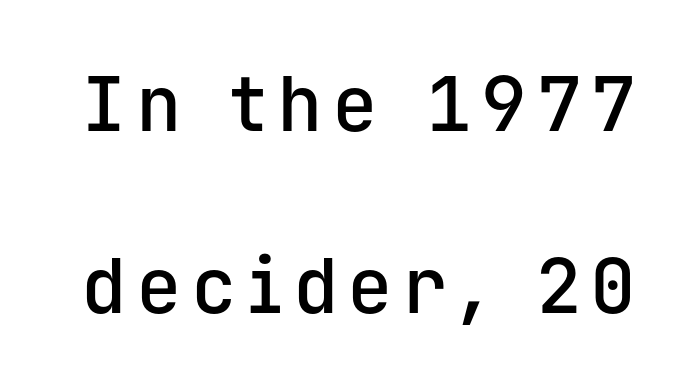
{"serif": "no", "italic": "no", "bold": "semi", "weight": "semibold", "width": "normal", "stroke_contrast": "low", "x_height": "medium", "monospaced": "yes", "underline": "no", "line_spacing": "loose", "line_spacing_ratio": 2.4, "glyph_px": 76}
